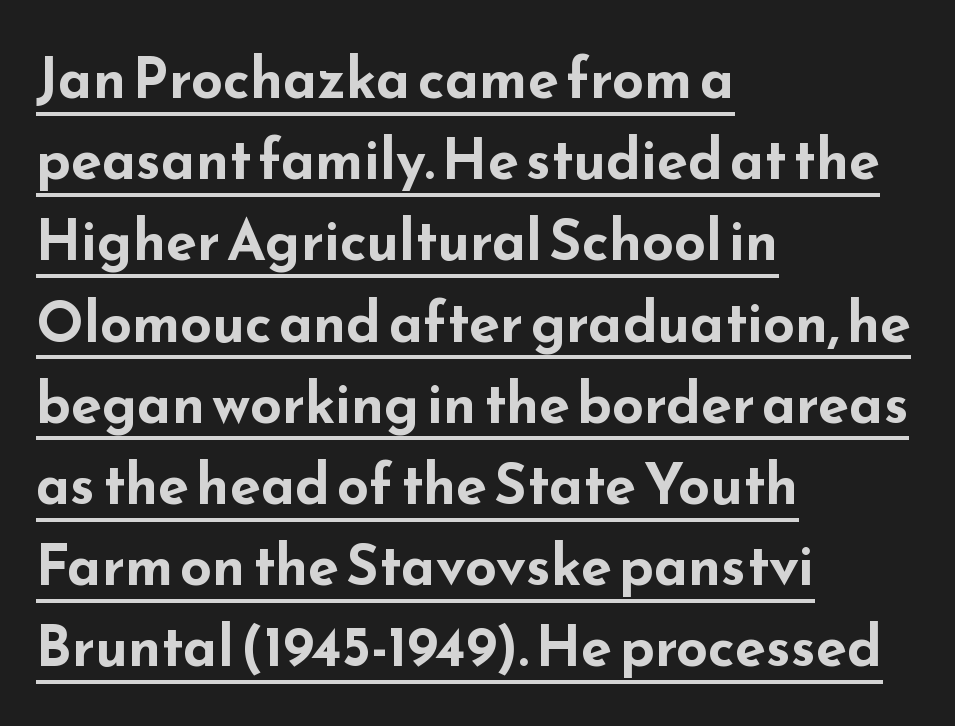
The image shows 56 px bold, wide sans-serif type, upright; set left-aligned, normal line spacing (1.45x), normal letter spacing, underlined; low stroke contrast and a small x-height.
